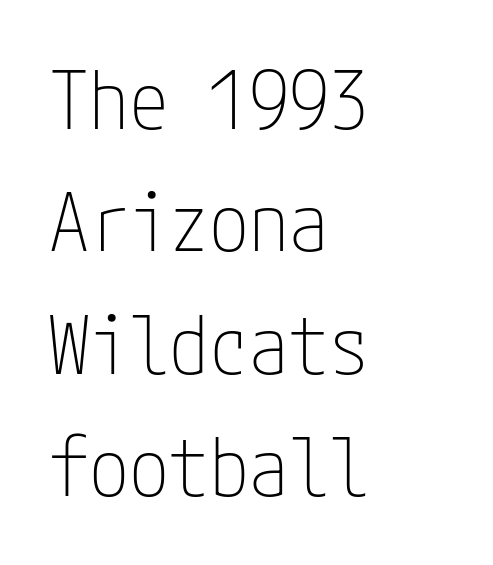
{"serif": "no", "italic": "no", "bold": "no", "weight": "thin", "width": "condensed", "stroke_contrast": "low", "x_height": "medium", "underline": "no", "align": "left", "line_spacing": "normal", "line_spacing_ratio": 1.53, "letter_spacing": "normal", "letter_spacing_em": 0.0, "glyph_px": 80}
